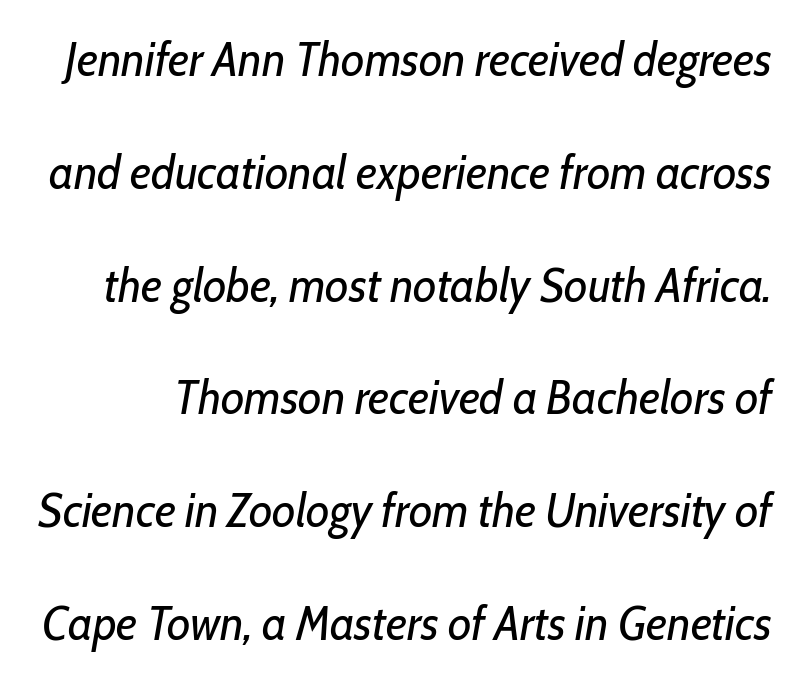
{"italic": "yes", "lean": "right", "slant_degrees": 10, "bold": "no", "weight": "regular", "width": "condensed", "stroke_contrast": "low", "x_height": "medium", "monospaced": "no", "underline": "no", "line_spacing": "loose", "line_spacing_ratio": 2.35, "letter_spacing": "normal", "letter_spacing_em": 0.0, "glyph_px": 48}
